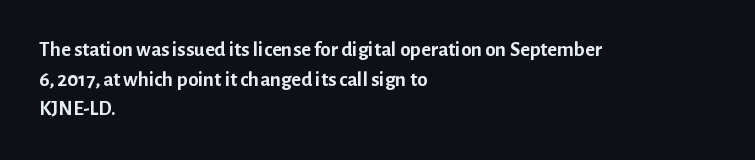
The image shows 21 px bold type, upright; set left-aligned, normal line spacing (1.41x), normal letter spacing, not underlined.
